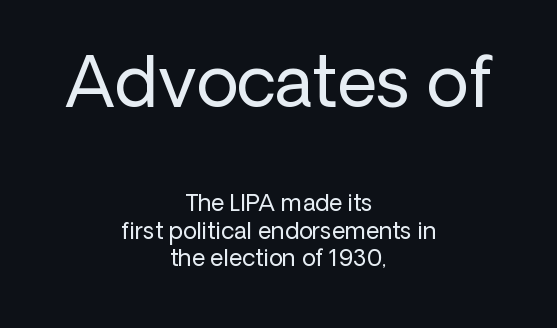
{"serif": "no", "italic": "no", "bold": "no", "weight": "regular", "width": "normal", "stroke_contrast": "low", "x_height": "medium", "monospaced": "no", "underline": "no", "align": "center", "line_spacing_ratio": 1.2, "letter_spacing": "normal", "letter_spacing_em": 0.0, "larger_block": "first", "size_ratio": 3.0, "glyph_px": 69}
